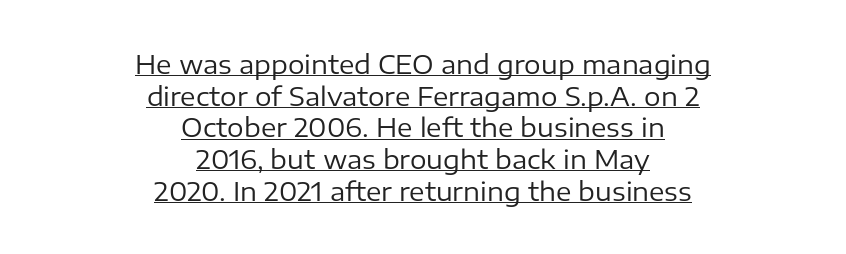
Q: Is the text bold? A: No.
Q: Is the text italic (slanted)? A: No, it is upright.
Q: Is the text underlined? A: Yes.
Q: How is the paragraph aligned? A: Centered.
Q: Is the spacing between letters normal or unusually wide? A: Normal.
